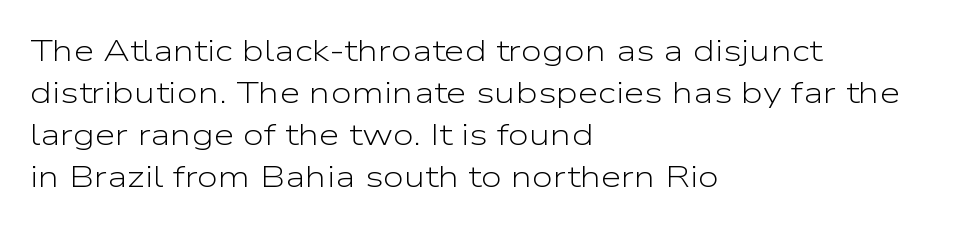
The image shows 30 px light, wide sans-serif type, upright; set left-aligned, normal line spacing (1.4x), normal letter spacing, not underlined; low stroke contrast and a medium x-height.
